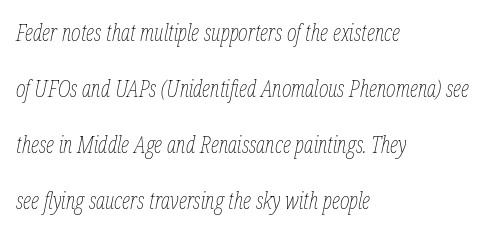
{"italic": "yes", "lean": "right", "slant_degrees": 12, "bold": "no", "underline": "no", "align": "left", "line_spacing": "loose", "line_spacing_ratio": 2.43, "letter_spacing": "normal", "letter_spacing_em": 0.0, "glyph_px": 23}
